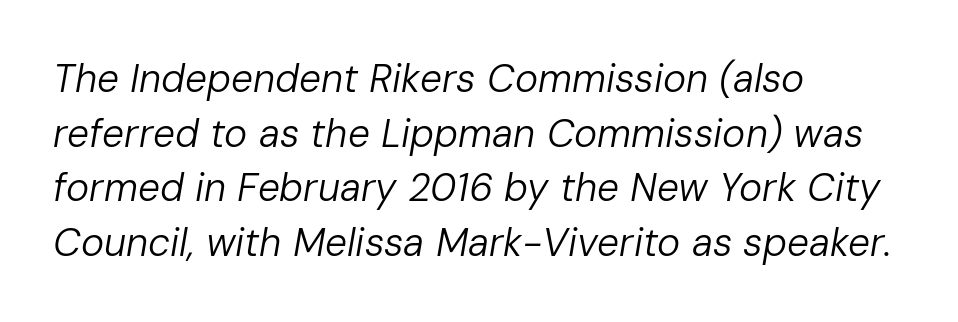
Slant detected: the letters are inclined. Looks like regular typesetting: each glyph gets only the width it needs. One-word summary of the alignment: left. Does extra space separate the letters? No, they use regular spacing.
